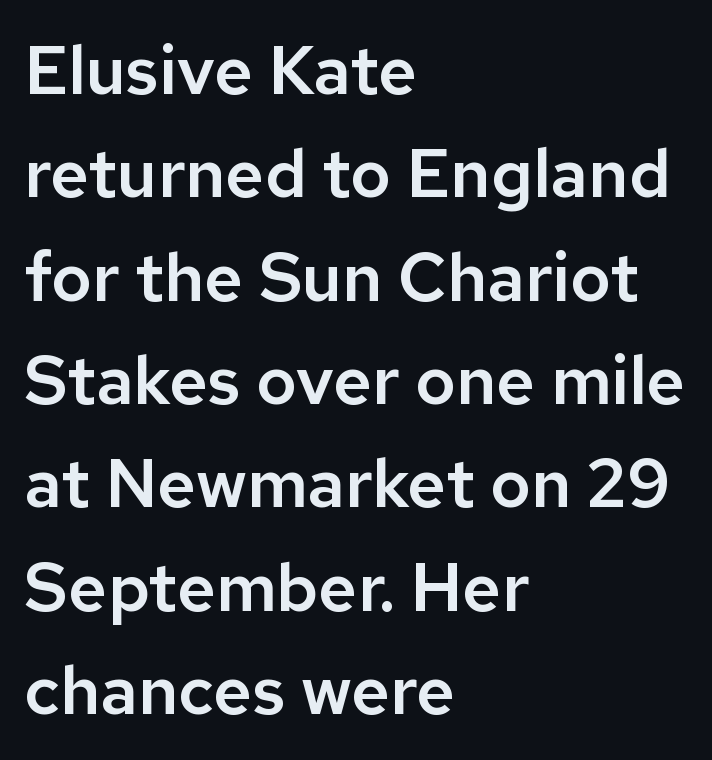
Q: Is the text italic (slanted)? A: No, it is upright.
Q: Is the typeface a serif or a sans-serif typeface? A: Sans-serif.
Q: Is the text underlined? A: No.
Q: How is the paragraph aligned? A: Left-aligned.
Q: Is the spacing between letters normal or unusually wide? A: Normal.
Q: Is the spacing between lines tight, normal or loose? A: Normal.
Q: Width (condensed, normal, or wide)? A: Normal.
Q: Stroke contrast? A: Low.
Q: x-height? A: Medium.
Q: Monospaced? A: No.
